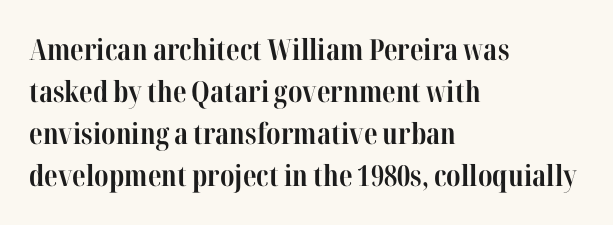
{"serif": "yes", "italic": "no", "bold": "yes", "weight": "bold", "width": "condensed", "stroke_contrast": "high", "x_height": "medium", "monospaced": "no", "underline": "no", "align": "left", "line_spacing": "normal", "line_spacing_ratio": 1.45, "letter_spacing": "normal", "letter_spacing_em": 0.0, "glyph_px": 29}
